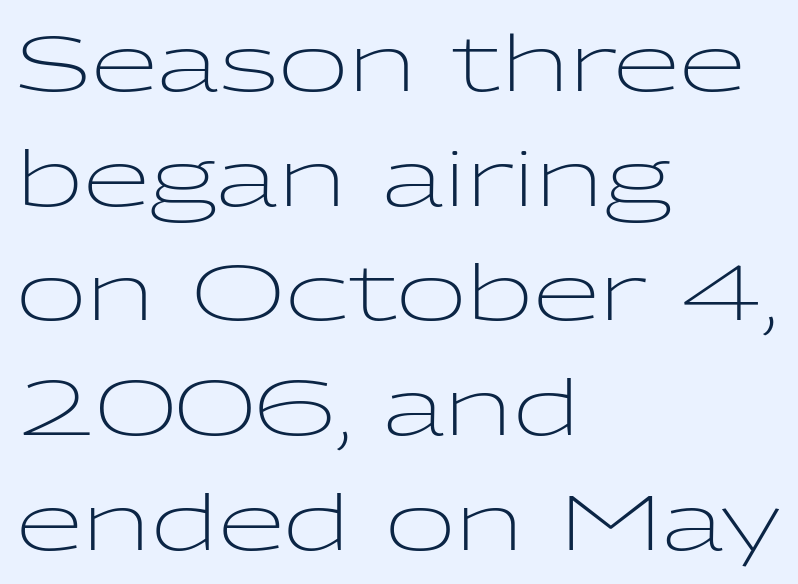
Varying glyph widths throughout — classic text-font behaviour. Descenders are the only things crossing below the line. Here the glyphs are tracked normally, forming tight word shapes. This sample is left-justified, so line endings fall wherever the words run out. Tall strokes in this sample are plumb rather than angled. These glyphs show unthickened strokes, regular width or finer.
